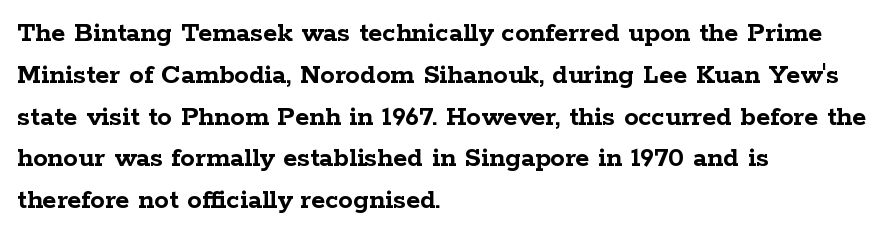
Q: Is the text bold? A: Yes.
Q: Is the text italic (slanted)? A: No, it is upright.
Q: Is the typeface a serif or a sans-serif typeface? A: Serif.
Q: Is the text underlined? A: No.
Q: How is the paragraph aligned? A: Left-aligned.
Q: Is the spacing between letters normal or unusually wide? A: Normal.
Q: Is the spacing between lines tight, normal or loose? A: Normal.
Q: Width (condensed, normal, or wide)? A: Wide.
Q: Stroke contrast? A: Low.
Q: x-height? A: Medium.
Q: Monospaced? A: No.
